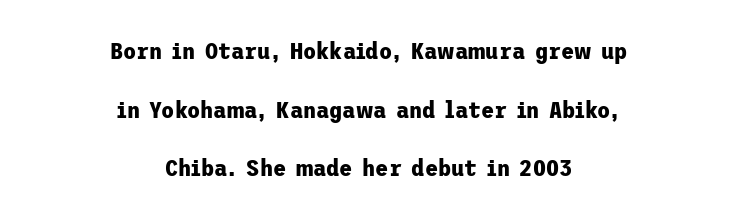
{"italic": "no", "bold": "yes", "underline": "no", "align": "center", "line_spacing": "loose", "line_spacing_ratio": 2.44, "letter_spacing": "normal", "letter_spacing_em": 0.0, "glyph_px": 24}
